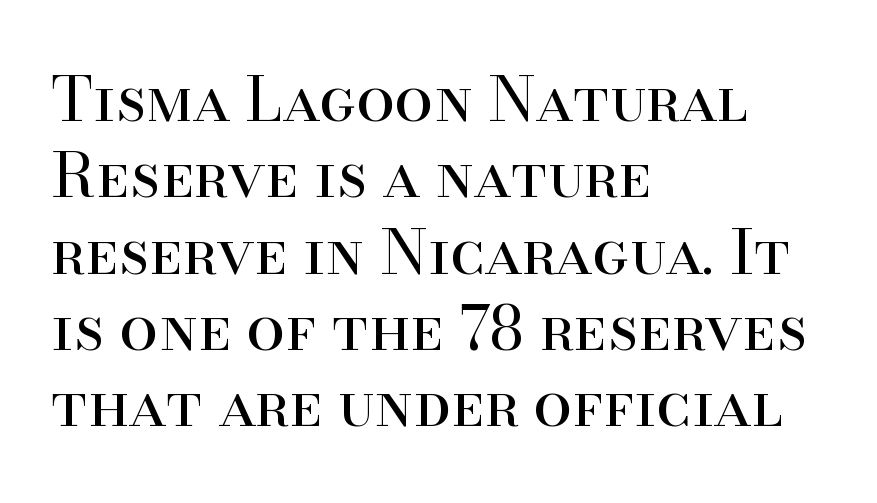
Q: Is the text bold? A: No.
Q: Is the text italic (slanted)? A: No, it is upright.
Q: Is the typeface a serif or a sans-serif typeface? A: Serif.
Q: Is the text underlined? A: No.
Q: How is the paragraph aligned? A: Left-aligned.
Q: Is the spacing between letters normal or unusually wide? A: Normal.
Q: Width (condensed, normal, or wide)? A: Normal.
Q: Stroke contrast? A: High.
Q: x-height? A: Small.
Q: Monospaced? A: No.
